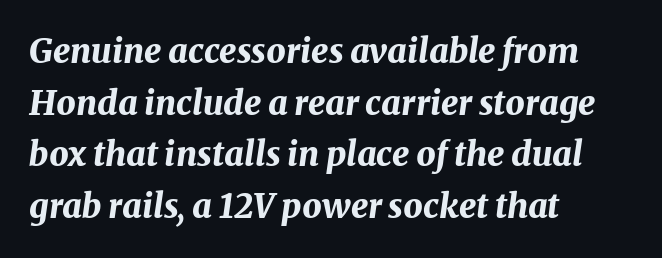
{"italic": "yes", "lean": "right", "slant_degrees": 8, "bold": "yes", "weight": "bold", "width": "normal", "stroke_contrast": "medium", "x_height": "medium", "monospaced": "no", "underline": "no", "align": "left", "line_spacing": "normal", "line_spacing_ratio": 1.52, "letter_spacing": "normal", "letter_spacing_em": 0.0, "glyph_px": 34}
